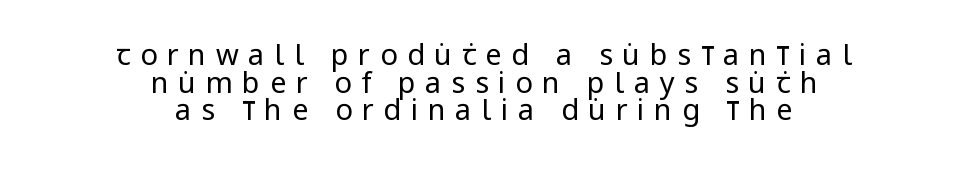
Q: Is the text bold? A: No.
Q: Is the text italic (slanted)? A: No, it is upright.
Q: Is the typeface a serif or a sans-serif typeface? A: Sans-serif.
Q: Is the text underlined? A: No.
Q: How is the paragraph aligned? A: Centered.
Q: Is the spacing between letters normal or unusually wide? A: Unusually wide.
Q: Is the spacing between lines tight, normal or loose? A: Tight.
Q: Width (condensed, normal, or wide)? A: Condensed.
Q: Stroke contrast? A: Low.
Q: x-height? A: Large.
Q: Monospaced? A: No.
